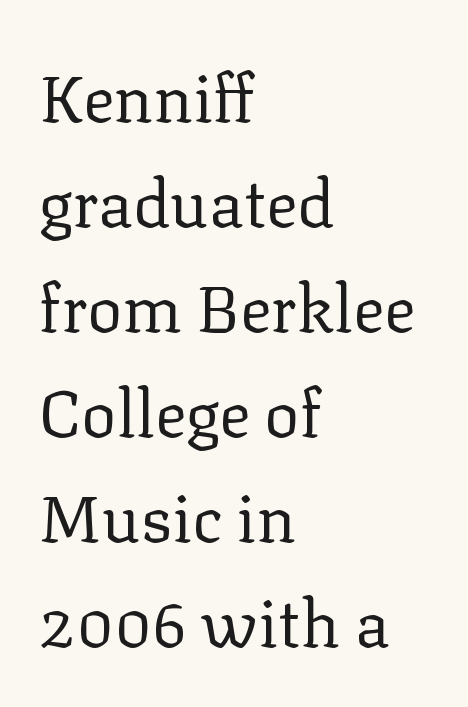
{"serif": "yes", "italic": "no", "bold": "no", "weight": "regular", "width": "normal", "stroke_contrast": "low", "x_height": "medium", "monospaced": "no", "underline": "no", "align": "left", "line_spacing": "normal", "line_spacing_ratio": 1.59, "letter_spacing": "normal", "letter_spacing_em": 0.0, "glyph_px": 66}
